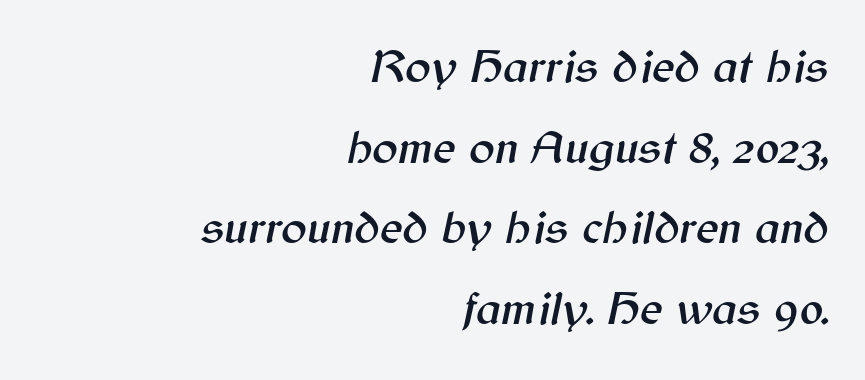
Q: Is the text italic (slanted)? A: Yes, it leans right by about 12 degrees.
Q: Is the text underlined? A: No.
Q: How is the paragraph aligned? A: Right-aligned.
Q: Is the spacing between letters normal or unusually wide? A: Normal.
Q: Is the spacing between lines tight, normal or loose? A: Normal.
Q: Width (condensed, normal, or wide)? A: Normal.
Q: Stroke contrast? A: Medium.
Q: x-height? A: Medium.
Q: Monospaced? A: No.
